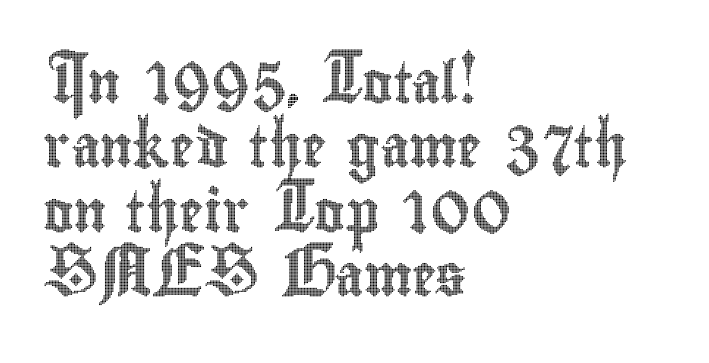
{"italic": "no", "width": "condensed", "x_height": "small", "monospaced": "no", "underline": "no", "align": "left", "line_spacing": "normal", "line_spacing_ratio": 1.57, "letter_spacing": "normal", "letter_spacing_em": 0.0, "glyph_px": 41}
